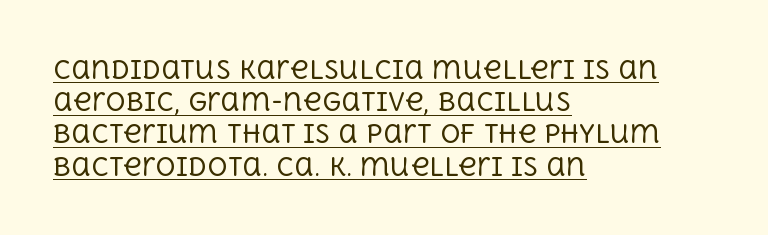
Q: Is the text bold? A: No.
Q: Is the text italic (slanted)? A: No, it is upright.
Q: Is the text underlined? A: Yes.
Q: How is the paragraph aligned? A: Left-aligned.
Q: Is the spacing between letters normal or unusually wide? A: Normal.
Q: Is the spacing between lines tight, normal or loose? A: Normal.
